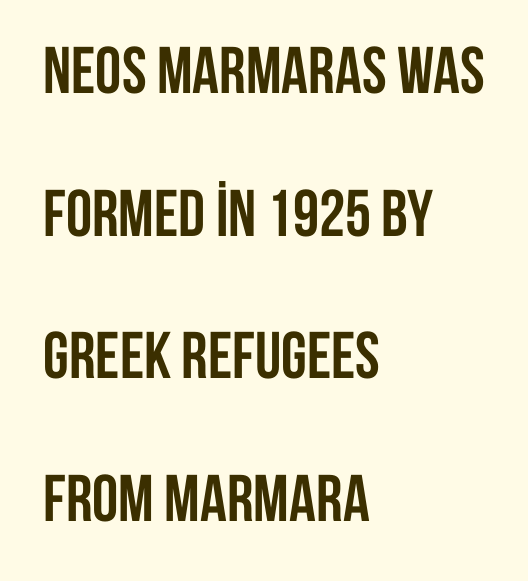
The image shows 66 px semibold, condensed sans-serif type, upright; set left-aligned, loose line spacing (2.16x), normal letter spacing, not underlined; low stroke contrast and a large x-height.
